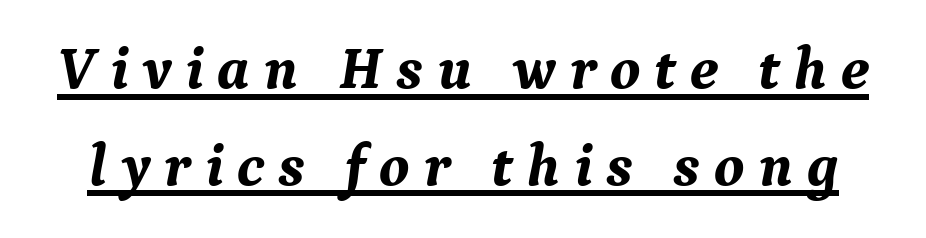
The image shows 60 px bold serif type, italic (leaning right); set normal line spacing (1.61x), unusually wide letter spacing (+0.23 em), underlined; medium stroke contrast and a medium x-height.
